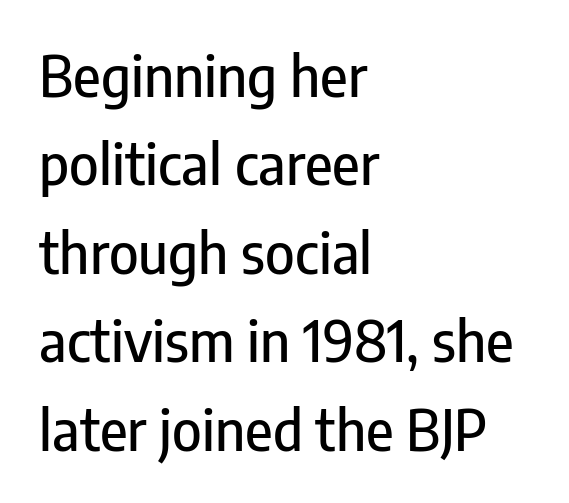
The image shows 56 px condensed sans-serif type, upright; set left-aligned, normal line spacing (1.58x), normal letter spacing, not underlined; low stroke contrast and a medium x-height.
